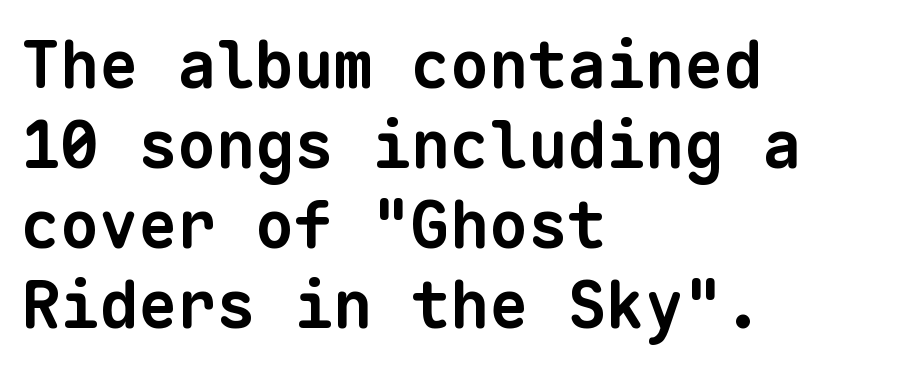
Q: Is the text bold? A: Yes.
Q: Is the typeface a serif or a sans-serif typeface? A: Sans-serif.
Q: Is the text underlined? A: No.
Q: How is the paragraph aligned? A: Left-aligned.
Q: Is the spacing between letters normal or unusually wide? A: Normal.
Q: Width (condensed, normal, or wide)? A: Normal.
Q: Stroke contrast? A: Low.
Q: x-height? A: Medium.
Q: Monospaced? A: Yes.
